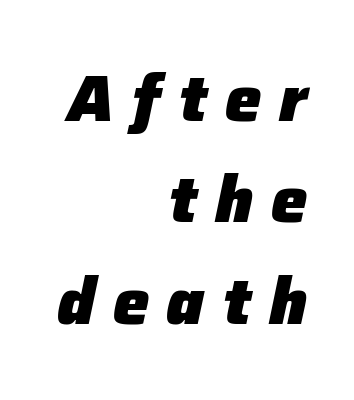
The image shows 65 px heavy type, italic (leaning right); set right-aligned, normal line spacing (1.56x), unusually wide letter spacing (+0.27 em), not underlined; low stroke contrast and a medium x-height.
